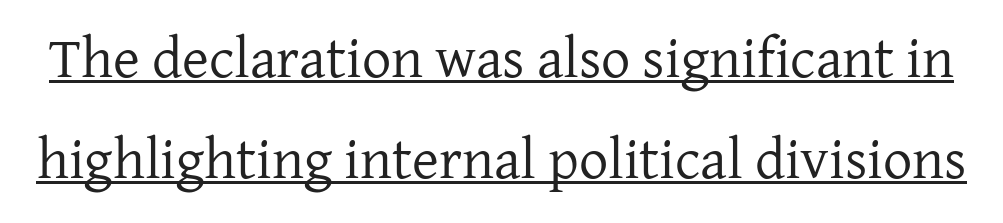
Q: Is the text bold? A: No.
Q: Is the text italic (slanted)? A: No, it is upright.
Q: Is the typeface a serif or a sans-serif typeface? A: Serif.
Q: Is the text underlined? A: Yes.
Q: Is the spacing between letters normal or unusually wide? A: Normal.
Q: Width (condensed, normal, or wide)? A: Normal.
Q: Stroke contrast? A: Low.
Q: x-height? A: Medium.
Q: Monospaced? A: No.
